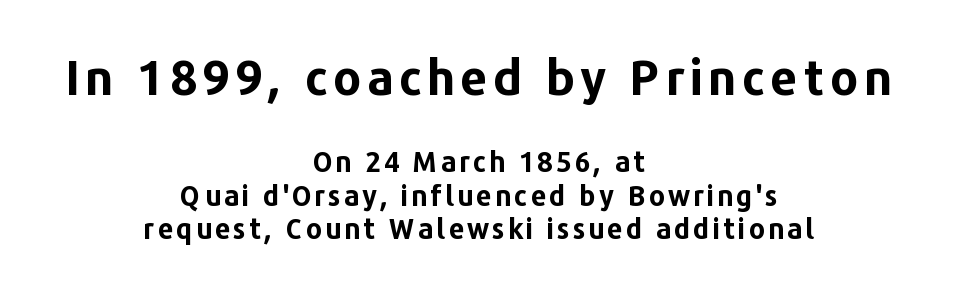
Q: Is the text bold? A: Yes.
Q: Is the text italic (slanted)? A: No, it is upright.
Q: Is the typeface a serif or a sans-serif typeface? A: Sans-serif.
Q: Is the text underlined? A: No.
Q: How is the paragraph aligned? A: Centered.
Q: Which block of text is set in a larger size, the first (top) or the second (bottom)? A: The first (top) one.
Q: Width (condensed, normal, or wide)? A: Normal.
Q: Stroke contrast? A: Low.
Q: x-height? A: Medium.
Q: Monospaced? A: No.
